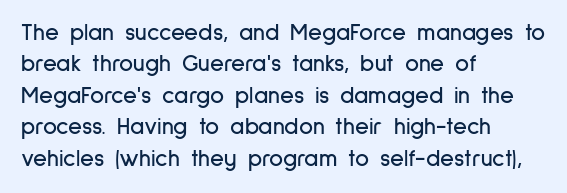
Here the glyphs are tracked normally, forming tight word shapes. Type without underlining. A roman cut, with each character standing at attention. A classic flush-left, rag-right setting is used for this passage.
